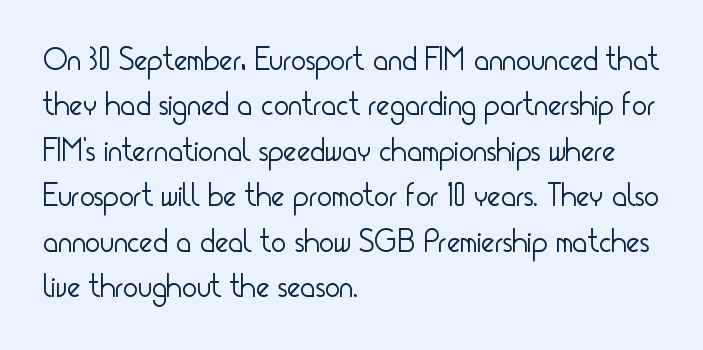
This sample has the flowing, uneven cadence of proportional lettering. The letterforms sit at book weight or below. The line texture is even and compact thanks to regular tracking. This block has exactly the height ordinary leading produces. Serif or sans? Sans — the stroke terminals are bare.
